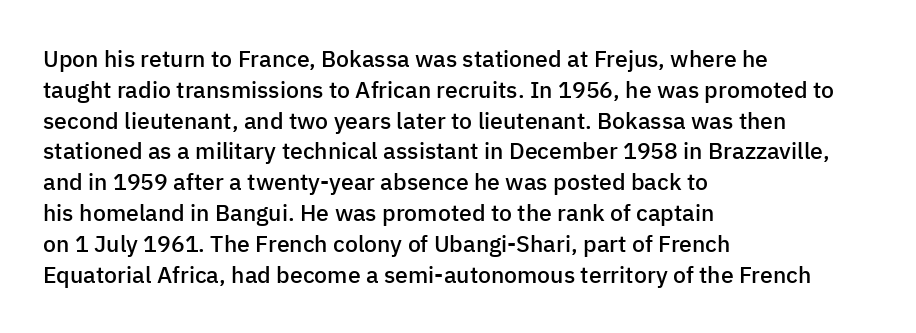
The image shows 23 px text type, upright; set left-aligned, normal line spacing (1.34x), normal letter spacing, not underlined.
